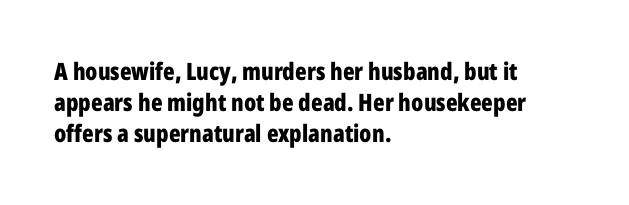
{"italic": "no", "bold": "yes", "underline": "no", "align": "left", "line_spacing": "normal", "line_spacing_ratio": 1.3, "letter_spacing": "normal", "letter_spacing_em": 0.0, "glyph_px": 24}
